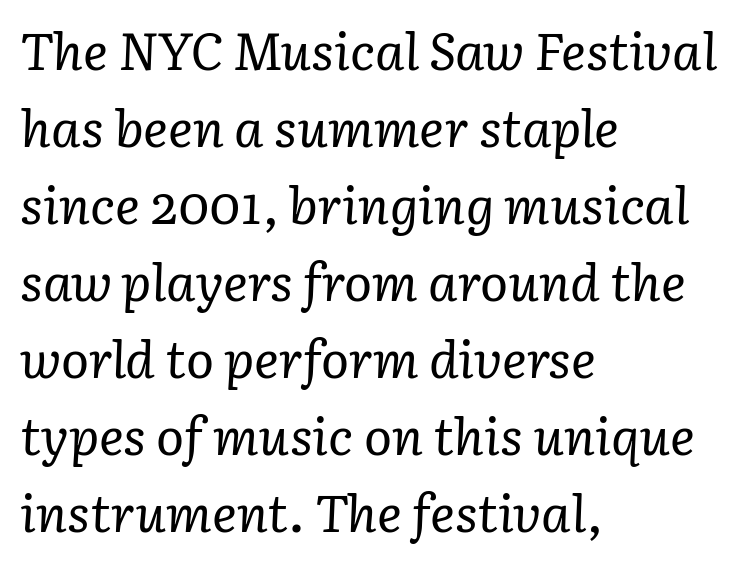
{"serif": "yes", "italic": "yes", "lean": "right", "slant_degrees": 3, "bold": "no", "weight": "regular", "width": "normal", "stroke_contrast": "low", "x_height": "medium", "monospaced": "no", "underline": "no", "align": "left", "line_spacing": "normal", "line_spacing_ratio": 1.48, "letter_spacing": "normal", "letter_spacing_em": 0.0, "glyph_px": 52}
